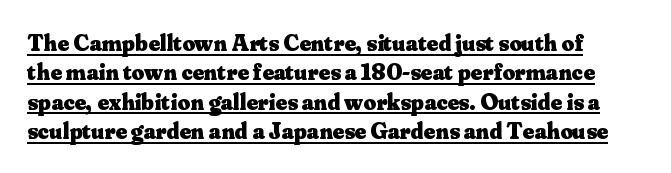
Observe the ordinary spacing: letters are neighbours, not strangers. It's the straight-up-and-down kind of type. Underlined type. Chunky letters — that's bold for sure.
